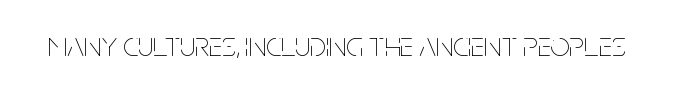
Q: Is the text bold? A: No.
Q: Is the text italic (slanted)? A: No, it is upright.
Q: Is the text underlined? A: No.
Q: Is the spacing between letters normal or unusually wide? A: Normal.
Q: Width (condensed, normal, or wide)? A: Condensed.
Q: Stroke contrast? A: Low.
Q: x-height? A: Large.
Q: Monospaced? A: No.
